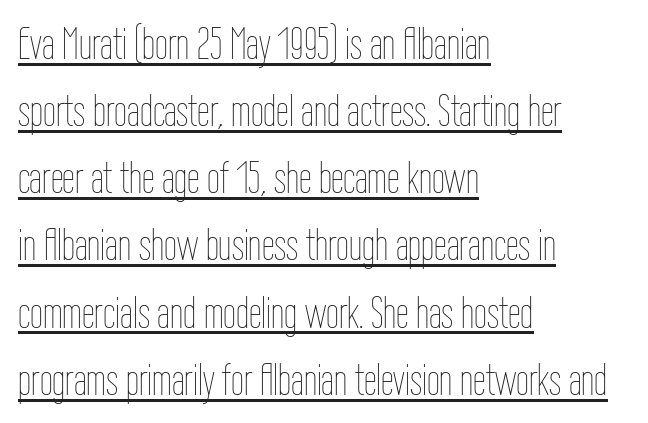
The image shows 46 px thin, condensed type, upright; set left-aligned, normal line spacing (1.46x), normal letter spacing, underlined; low stroke contrast and a medium x-height.
